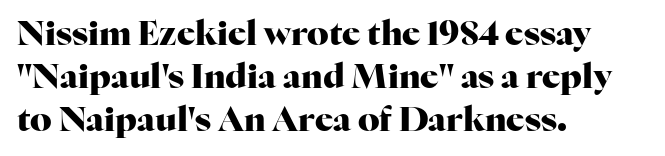
{"serif": "yes", "italic": "no", "bold": "yes", "weight": "heavy", "width": "normal", "stroke_contrast": "high", "x_height": "medium", "monospaced": "no", "underline": "no", "align": "left", "line_spacing": "normal", "line_spacing_ratio": 1.27, "letter_spacing": "normal", "letter_spacing_em": 0.0, "glyph_px": 34}
